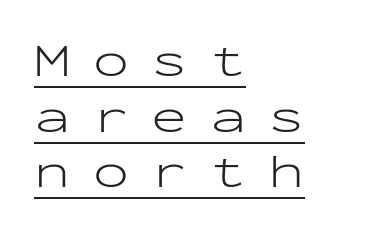
Q: Is the text bold? A: No.
Q: Is the text italic (slanted)? A: No, it is upright.
Q: Is the typeface a serif or a sans-serif typeface? A: Sans-serif.
Q: Is the text underlined? A: Yes.
Q: How is the paragraph aligned? A: Left-aligned.
Q: Is the spacing between letters normal or unusually wide? A: Unusually wide.
Q: Width (condensed, normal, or wide)? A: Wide.
Q: Stroke contrast? A: Low.
Q: x-height? A: Medium.
Q: Monospaced? A: Yes.
